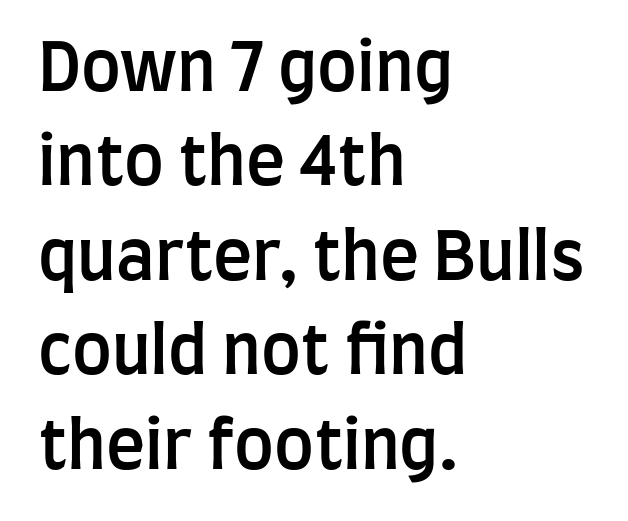
The image shows 66 px semibold, condensed sans-serif type, upright; set left-aligned, normal line spacing (1.43x), normal letter spacing, not underlined; low stroke contrast and a large x-height.
